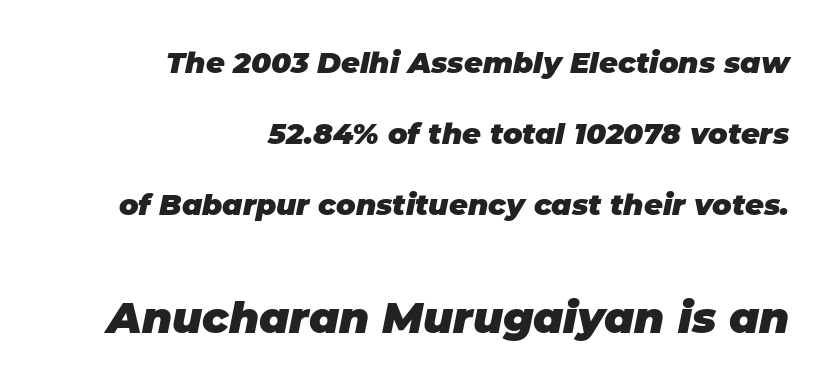
{"italic": "yes", "lean": "right", "slant_degrees": 11, "bold": "yes", "weight": "heavy", "width": "normal", "stroke_contrast": "low", "x_height": "large", "monospaced": "no", "underline": "no", "align": "right", "line_spacing": "loose", "line_spacing_ratio": 2.44, "letter_spacing": "normal", "letter_spacing_em": 0.0, "larger_block": "second", "size_ratio": 1.48, "glyph_px": 43}
